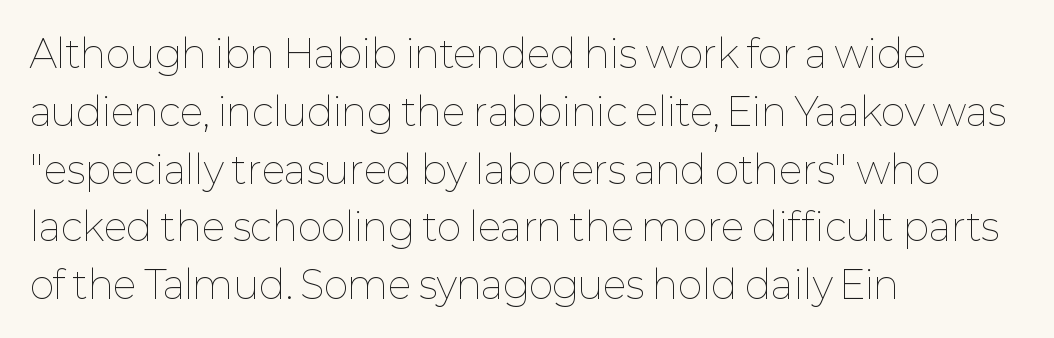
In terms of leading, this rendering sits right in the middle. Note the varied advance widths — an 'i' is clearly narrower than an 'm'. The lines in this sample share a left origin and differ only in where they stop. Weight: in the light-to-regular range. Quick note: underline off. Unlike italic type, these characters show no tilt at all.
